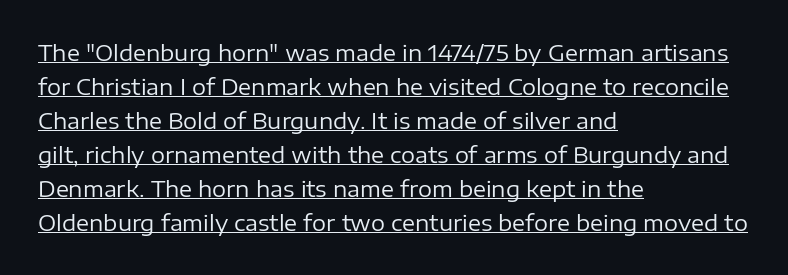
Q: Is the text bold? A: No.
Q: Is the text italic (slanted)? A: No, it is upright.
Q: Is the text underlined? A: Yes.
Q: How is the paragraph aligned? A: Left-aligned.
Q: Is the spacing between letters normal or unusually wide? A: Normal.
Q: Is the spacing between lines tight, normal or loose? A: Normal.
